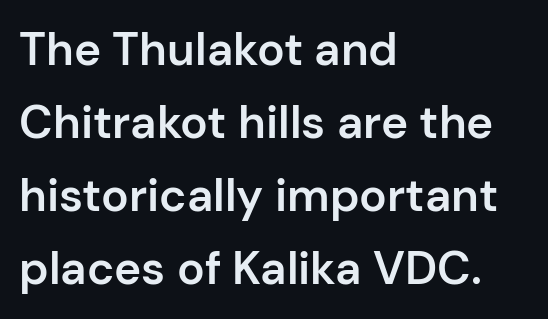
{"serif": "no", "italic": "no", "bold": "semi", "weight": "semibold", "width": "normal", "stroke_contrast": "low", "x_height": "medium", "monospaced": "no", "underline": "no", "align": "left", "line_spacing": "normal", "line_spacing_ratio": 1.59, "letter_spacing": "normal", "letter_spacing_em": 0.0, "glyph_px": 46}
